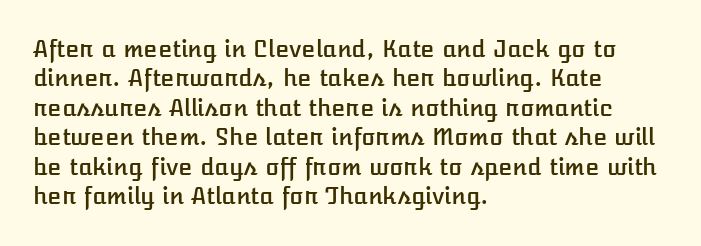
One-word summary of the alignment: left. Posture: vertical. The tracking reads as untouched default to a designer's eye. Each row of text sits above clean, open space. Does the leading feel generous? No, just average.
